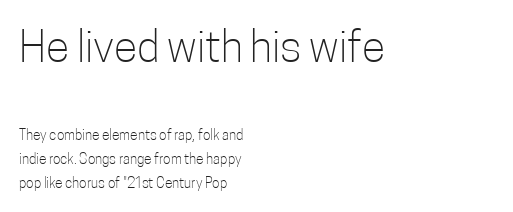
Two sizes are in play, and the larger belongs to the first block. The font sits on the lighter half of the weight spectrum, regular included. Nothing unusual about the tracking: characters are spaced as the font intends. Descender tails drop into unmarked territory.
